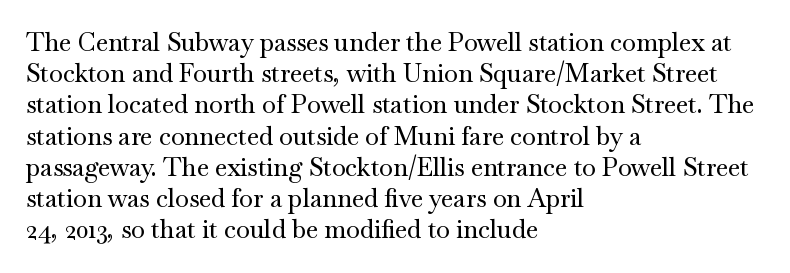
Q: Is the text italic (slanted)? A: No, it is upright.
Q: Is the text underlined? A: No.
Q: How is the paragraph aligned? A: Left-aligned.
Q: Is the spacing between letters normal or unusually wide? A: Normal.
Q: Is the spacing between lines tight, normal or loose? A: Normal.
